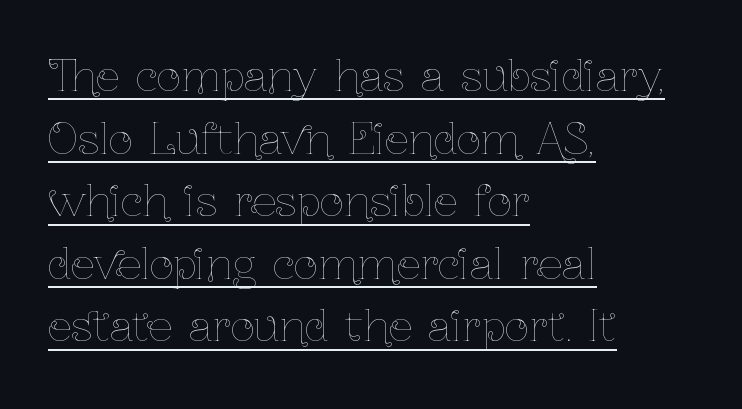
Letters have the restrained weight of plain body copy at most. The text block is weighted toward the left margin, trailing off unevenly rightward. These lines are rendered in a variable-pitch font. Underlining? Definitely there.
